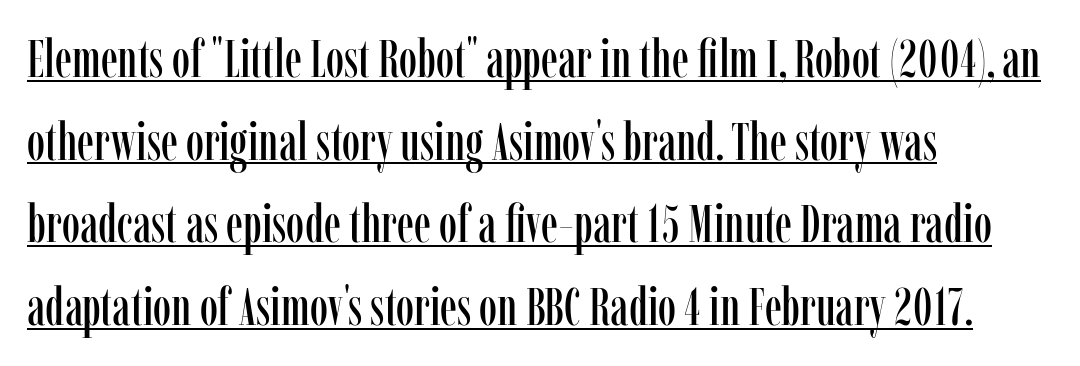
{"serif": "yes", "italic": "no", "width": "condensed", "stroke_contrast": "low", "x_height": "medium", "monospaced": "no", "underline": "yes", "align": "left", "line_spacing": "normal", "line_spacing_ratio": 1.59, "letter_spacing": "normal", "letter_spacing_em": 0.0, "glyph_px": 52}
